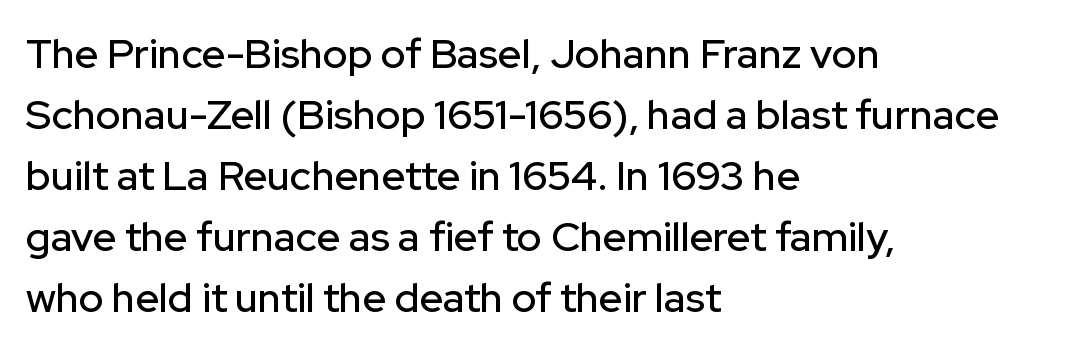
{"serif": "no", "italic": "no", "width": "normal", "stroke_contrast": "low", "x_height": "medium", "monospaced": "no", "underline": "no", "align": "left", "line_spacing": "normal", "line_spacing_ratio": 1.49, "letter_spacing": "normal", "letter_spacing_em": 0.0, "glyph_px": 41}
